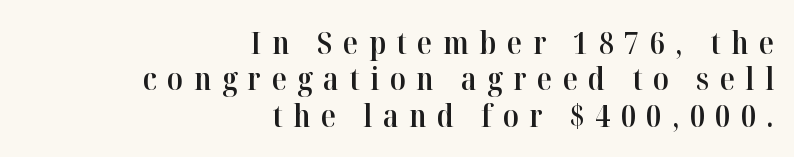
Q: Is the text bold? A: Semi-bold.
Q: Is the text italic (slanted)? A: No, it is upright.
Q: Is the typeface a serif or a sans-serif typeface? A: Serif.
Q: Is the text underlined? A: No.
Q: How is the paragraph aligned? A: Right-aligned.
Q: Is the spacing between letters normal or unusually wide? A: Unusually wide.
Q: Width (condensed, normal, or wide)? A: Normal.
Q: Stroke contrast? A: High.
Q: x-height? A: Medium.
Q: Monospaced? A: No.
